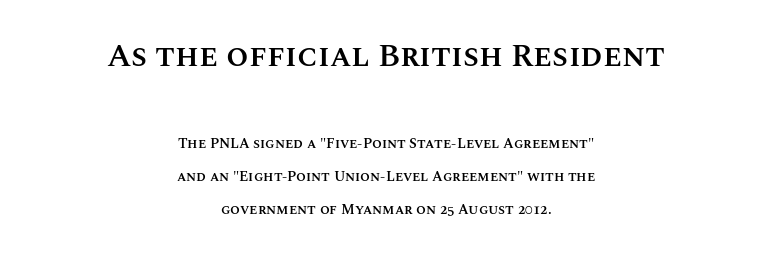
Q: Is the text bold? A: Semi-bold.
Q: Is the text italic (slanted)? A: No, it is upright.
Q: Is the text underlined? A: No.
Q: How is the paragraph aligned? A: Centered.
Q: Is the spacing between letters normal or unusually wide? A: Normal.
Q: Is the spacing between lines tight, normal or loose? A: Loose.
Q: Which block of text is set in a larger size, the first (top) or the second (bottom)? A: The first (top) one.
Q: Width (condensed, normal, or wide)? A: Normal.
Q: Stroke contrast? A: Medium.
Q: x-height? A: Large.
Q: Monospaced? A: No.
